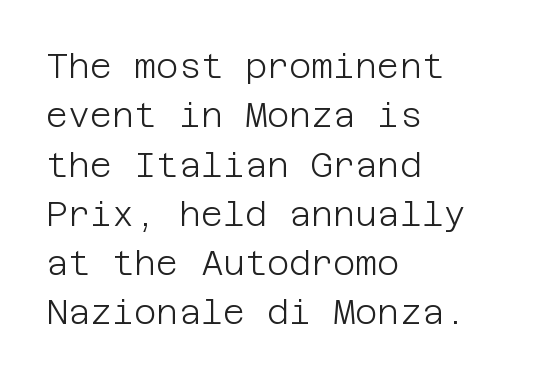
The image shows 34 px light sans-serif type, upright; set left-aligned, normal line spacing (1.45x), normal letter spacing, not underlined; low stroke contrast and a large x-height.
